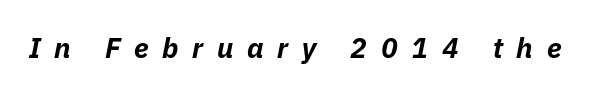
Q: Is the text bold? A: Yes.
Q: Is the text italic (slanted)? A: Yes, it leans right by about 11 degrees.
Q: Is the text underlined? A: No.
Q: Is the spacing between letters normal or unusually wide? A: Unusually wide.
Q: Width (condensed, normal, or wide)? A: Normal.
Q: Stroke contrast? A: Low.
Q: x-height? A: Medium.
Q: Monospaced? A: No.
